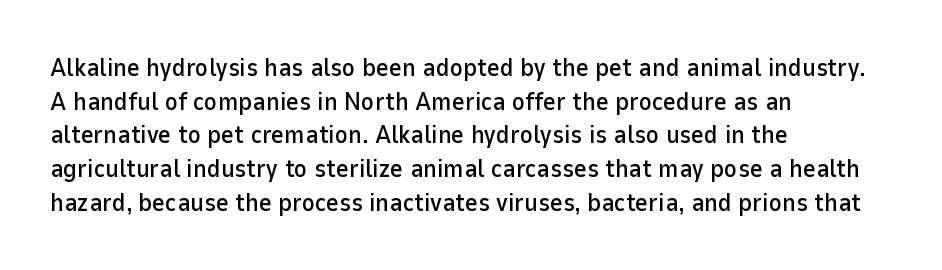
Q: Is the text italic (slanted)? A: No, it is upright.
Q: Is the text underlined? A: No.
Q: How is the paragraph aligned? A: Left-aligned.
Q: Is the spacing between letters normal or unusually wide? A: Normal.
Q: Is the spacing between lines tight, normal or loose? A: Normal.
